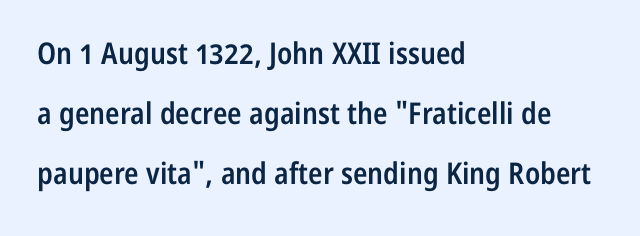
Each line starts at the same left margin while the right side varies. Italic: no, the glyphs are upright roman. Observe the ordinary spacing: letters are neighbours, not strangers. Varying glyph widths throughout — classic text-font behaviour.
